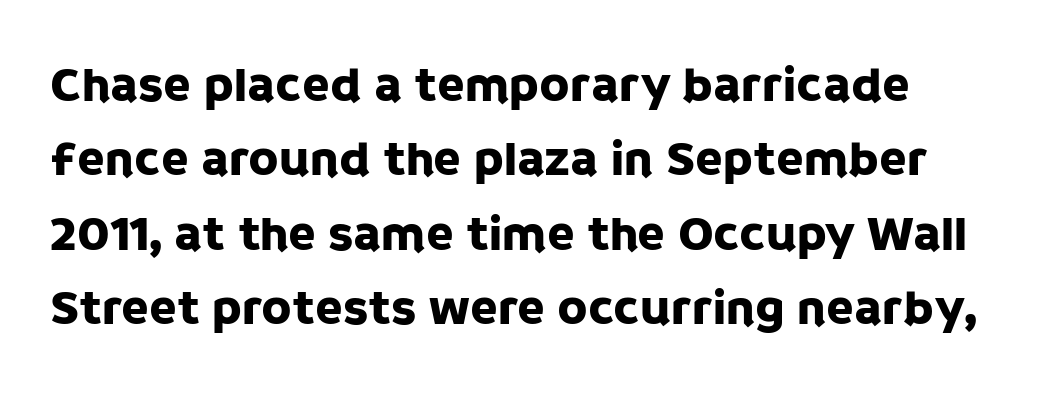
Q: Is the text italic (slanted)? A: No, it is upright.
Q: Is the typeface a serif or a sans-serif typeface? A: Sans-serif.
Q: Is the text underlined? A: No.
Q: Is the spacing between letters normal or unusually wide? A: Normal.
Q: Is the spacing between lines tight, normal or loose? A: Normal.
Q: Width (condensed, normal, or wide)? A: Normal.
Q: Stroke contrast? A: Low.
Q: x-height? A: Large.
Q: Monospaced? A: No.
